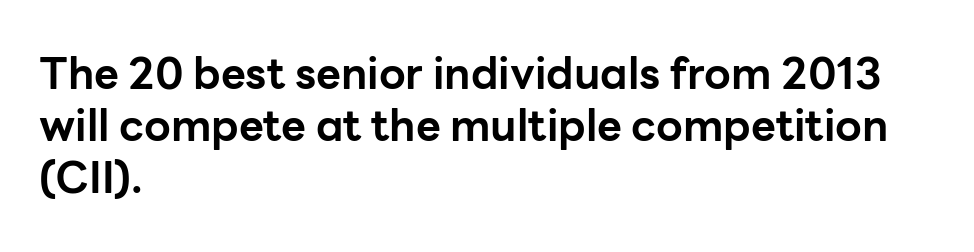
{"serif": "no", "italic": "no", "bold": "yes", "weight": "bold", "width": "normal", "stroke_contrast": "low", "x_height": "medium", "monospaced": "no", "underline": "no", "align": "left", "line_spacing_ratio": 1.21, "letter_spacing": "normal", "letter_spacing_em": 0.0, "glyph_px": 43}
